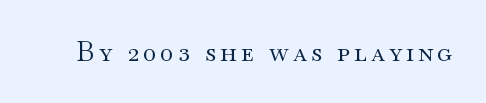
The space directly below the letters is spotless. The letters look calm and open, with moderate or lighter stems. Notice how the stems are strictly vertical — no italics here.
